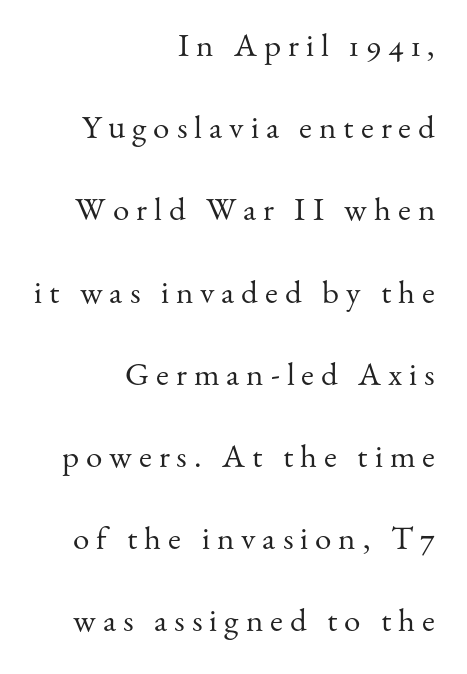
A light-to-regular cut is what we see here. What's the leading like? Stretched, with rows far apart. The passage shown is typed in a proportional face where columns would drift. The passage shown is not underscored anywhere. This sample is right-justified, so line beginnings fall wherever the words allow. Font category for this specimen: serif.
